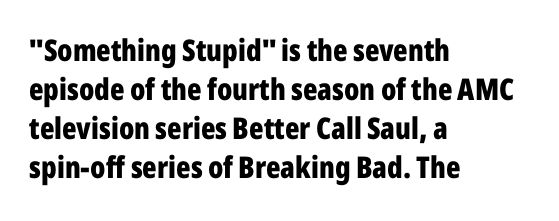
Tall strokes in this sample are plumb rather than angled. Each letter's strokes conclude bluntly, with no projecting serifs. This block has exactly the height ordinary leading produces. Lines of text with bare space underneath. Line starts are locked; line ends wander.
